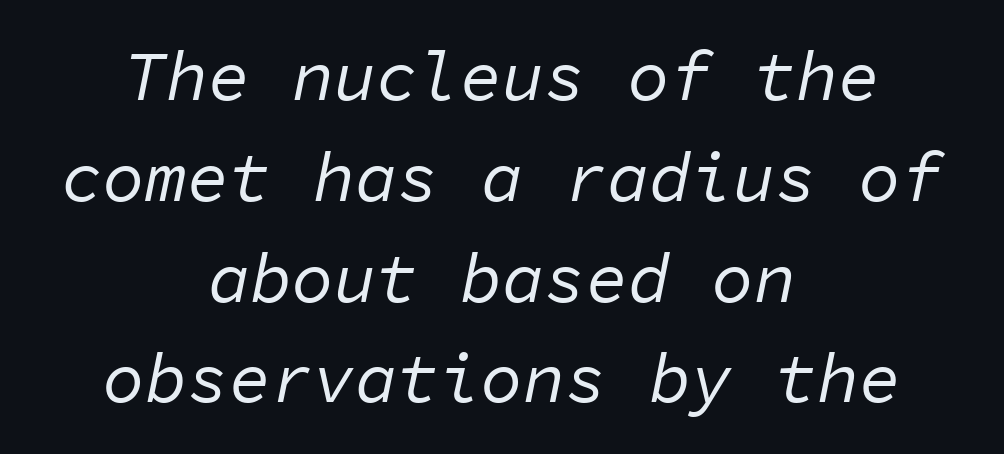
{"italic": "yes", "lean": "right", "slant_degrees": 11, "bold": "no", "weight": "regular", "width": "normal", "stroke_contrast": "low", "x_height": "medium", "monospaced": "yes", "underline": "no", "align": "center", "line_spacing": "normal", "line_spacing_ratio": 1.44, "letter_spacing": "normal", "letter_spacing_em": 0.0, "glyph_px": 70}
